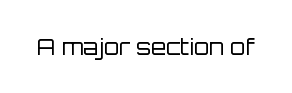
The space directly below the letters is spotless. Quick note: not italic, upright. The line texture is even and compact thanks to regular tracking. These glyphs show unthickened strokes, regular width or finer.
